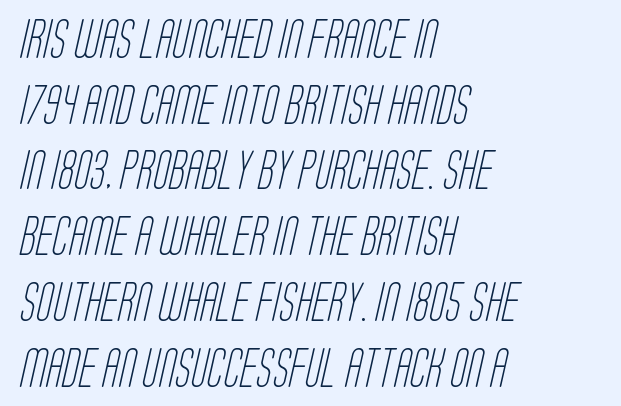
Notice how the passage keeps a crisp vertical edge on the left only. Grotesque or geometric, the face here clearly has no serifs. Short note: letters normally spaced. This is not heavy type; no bold has been used. The words here are not underlined.
